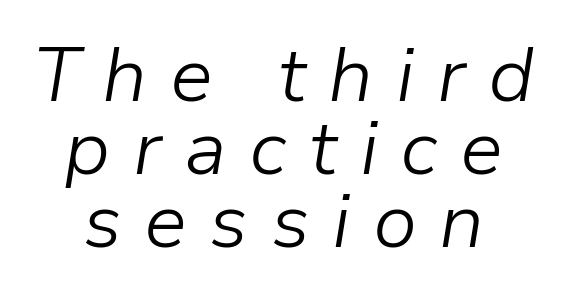
The image shows 77 px light type, italic (leaning right); set centered, tight line spacing (0.95x), unusually wide letter spacing (+0.29 em), not underlined; low stroke contrast and a medium x-height.
